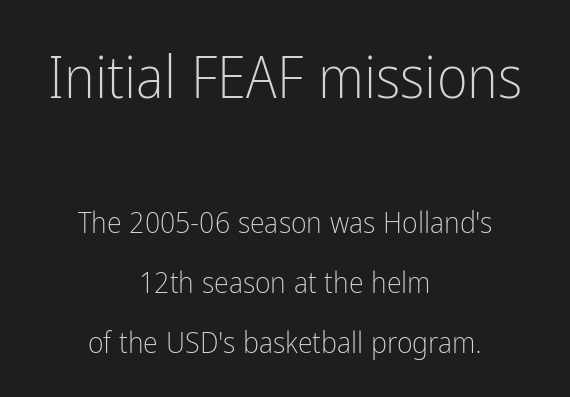
Q: Is the text bold? A: No.
Q: Is the text italic (slanted)? A: No, it is upright.
Q: Is the typeface a serif or a sans-serif typeface? A: Sans-serif.
Q: Is the text underlined? A: No.
Q: How is the paragraph aligned? A: Centered.
Q: Is the spacing between letters normal or unusually wide? A: Normal.
Q: Is the spacing between lines tight, normal or loose? A: Loose.
Q: Which block of text is set in a larger size, the first (top) or the second (bottom)? A: The first (top) one.
Q: Width (condensed, normal, or wide)? A: Condensed.
Q: Stroke contrast? A: Low.
Q: x-height? A: Medium.
Q: Monospaced? A: No.
